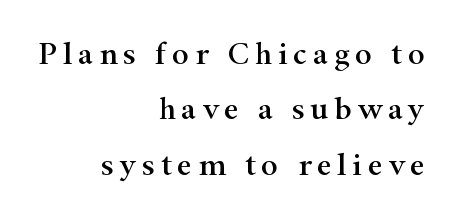
{"serif": "yes", "italic": "no", "width": "wide", "stroke_contrast": "high", "x_height": "small", "monospaced": "no", "underline": "no", "align": "right", "line_spacing_ratio": 1.73, "glyph_px": 32}
